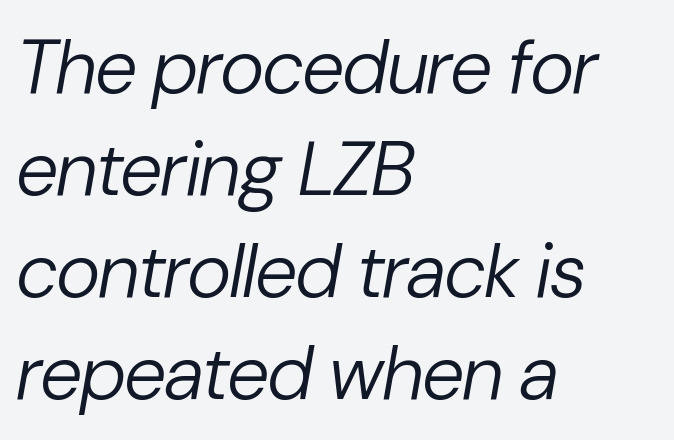
{"italic": "yes", "lean": "right", "slant_degrees": 10, "bold": "no", "weight": "regular", "width": "normal", "stroke_contrast": "low", "x_height": "medium", "monospaced": "no", "underline": "no", "align": "left", "line_spacing": "normal", "line_spacing_ratio": 1.34, "letter_spacing": "normal", "letter_spacing_em": 0.0, "glyph_px": 76}
